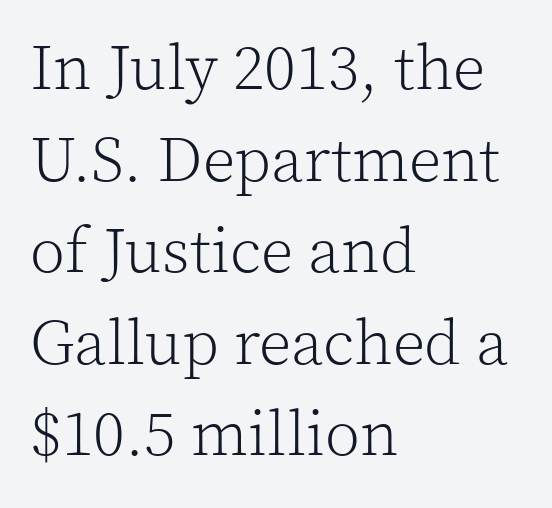
{"serif": "yes", "italic": "no", "bold": "no", "weight": "light", "width": "normal", "x_height": "medium", "monospaced": "no", "underline": "no", "align": "left", "line_spacing": "normal", "line_spacing_ratio": 1.43, "letter_spacing": "normal", "letter_spacing_em": 0.0, "glyph_px": 64}
